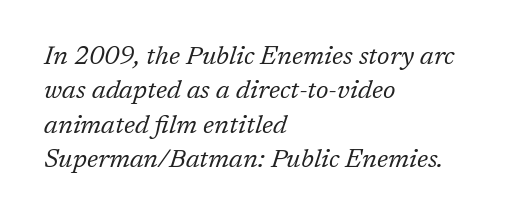
{"italic": "yes", "lean": "right", "slant_degrees": 17, "bold": "no", "underline": "no", "align": "left", "line_spacing": "normal", "line_spacing_ratio": 1.32, "letter_spacing": "normal", "letter_spacing_em": 0.0, "glyph_px": 26}
